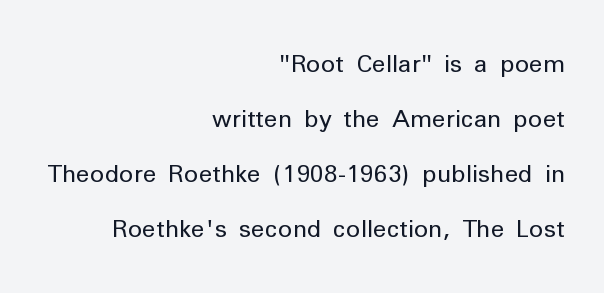
{"italic": "no", "bold": "no", "underline": "no", "align": "right", "line_spacing": "loose", "line_spacing_ratio": 2.29, "letter_spacing": "normal", "letter_spacing_em": 0.0, "glyph_px": 24}
